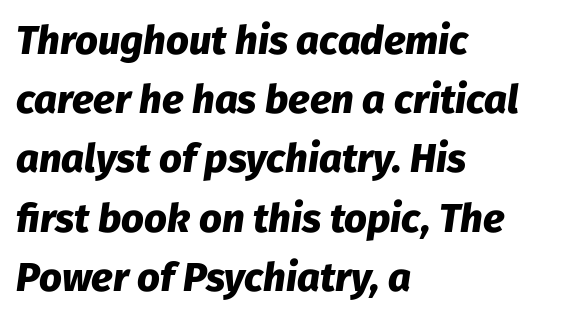
The image shows 40 px heavy type, italic (leaning right); set left-aligned, normal line spacing (1.48x), normal letter spacing, not underlined; low stroke contrast and a medium x-height.
